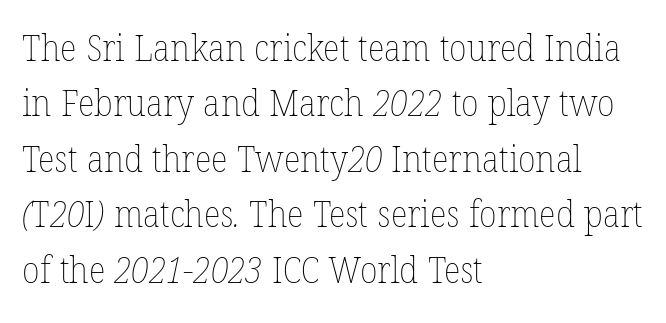
Look at the tracking — it's just the regular setting, nothing added. Spacing verdict: proportional, widths tailored to each character. This sample keeps an unexceptional amount of space between lines. Plain, unruled lines of type.
